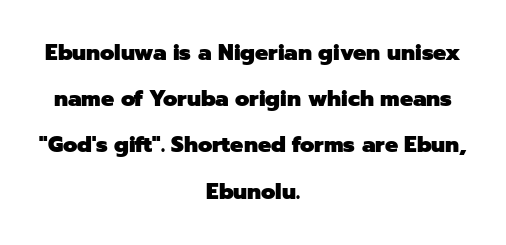
Designer's note — italics off, roman on. Bold? Absolutely — the strokes are thick and heavy. Letters rest on an invisible, unmarked baseline. Layout note: lines centered.
